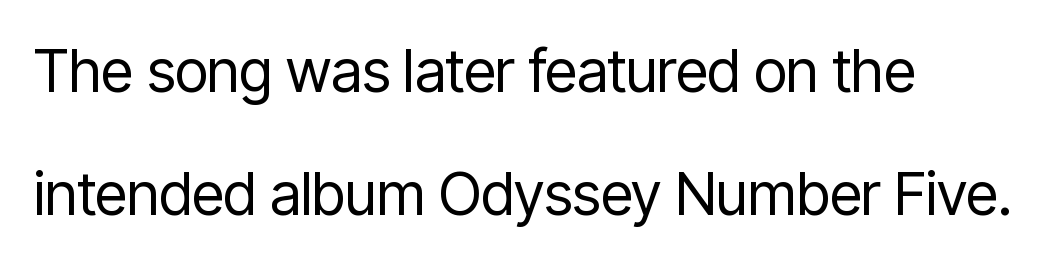
Q: Is the text bold? A: No.
Q: Is the text italic (slanted)? A: No, it is upright.
Q: Is the typeface a serif or a sans-serif typeface? A: Sans-serif.
Q: Is the text underlined? A: No.
Q: How is the paragraph aligned? A: Left-aligned.
Q: Is the spacing between letters normal or unusually wide? A: Normal.
Q: Is the spacing between lines tight, normal or loose? A: Loose.
Q: Width (condensed, normal, or wide)? A: Condensed.
Q: Stroke contrast? A: Low.
Q: x-height? A: Medium.
Q: Monospaced? A: No.
